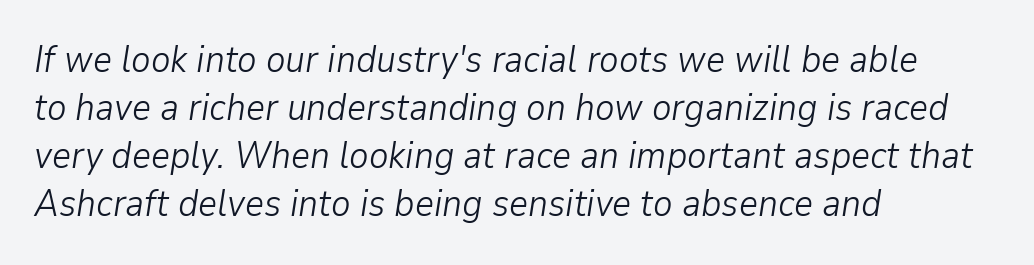
{"italic": "yes", "lean": "right", "slant_degrees": 9, "bold": "no", "weight": "light", "width": "normal", "stroke_contrast": "low", "x_height": "medium", "monospaced": "no", "underline": "no", "align": "left", "line_spacing": "normal", "line_spacing_ratio": 1.3, "letter_spacing": "normal", "letter_spacing_em": 0.0, "glyph_px": 37}
